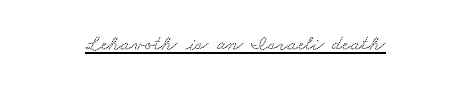
The image shows 21 px text type; set centered, normal letter spacing, underlined.
